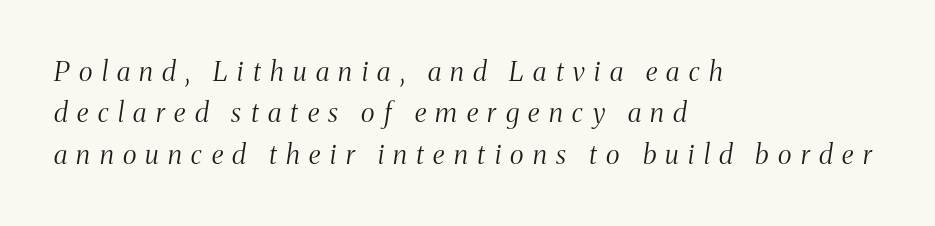
Q: Is the text bold? A: No.
Q: Is the text italic (slanted)? A: Yes, it leans right by about 8 degrees.
Q: Is the text underlined? A: No.
Q: How is the paragraph aligned? A: Left-aligned.
Q: Is the spacing between letters normal or unusually wide? A: Unusually wide.
Q: Is the spacing between lines tight, normal or loose? A: Normal.
